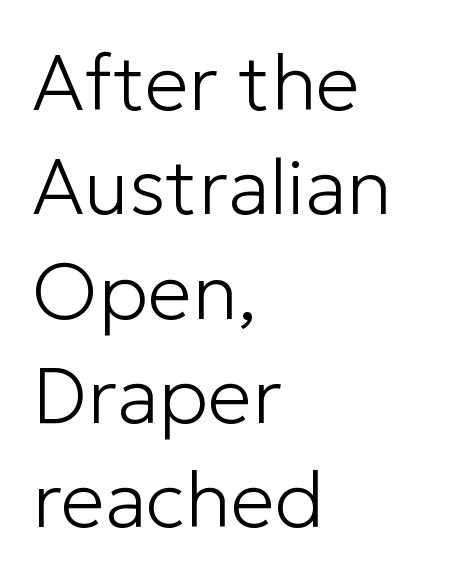
Q: Is the text bold? A: No.
Q: Is the text italic (slanted)? A: No, it is upright.
Q: Is the typeface a serif or a sans-serif typeface? A: Sans-serif.
Q: Is the text underlined? A: No.
Q: How is the paragraph aligned? A: Left-aligned.
Q: Is the spacing between letters normal or unusually wide? A: Normal.
Q: Is the spacing between lines tight, normal or loose? A: Normal.
Q: Width (condensed, normal, or wide)? A: Normal.
Q: Stroke contrast? A: Low.
Q: x-height? A: Medium.
Q: Monospaced? A: No.
